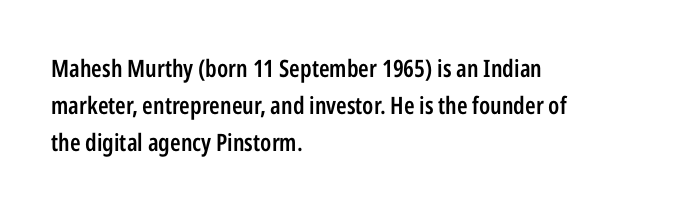
{"italic": "no", "bold": "semi", "underline": "no", "align": "left", "line_spacing": "normal", "line_spacing_ratio": 1.54, "letter_spacing": "normal", "letter_spacing_em": 0.0, "glyph_px": 24}
